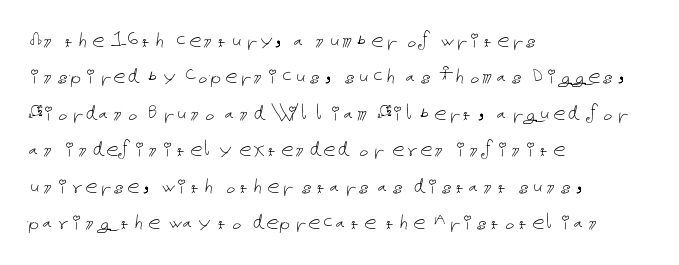
In terms of posture, this sample is upright. The passage shown has conventional tracking throughout. The zone under the glyphs is completely vacant. The lines are quadded left. These glyphs show unthickened strokes, regular width or finer. Rows of type keep a routine distance in the vertical direction.
